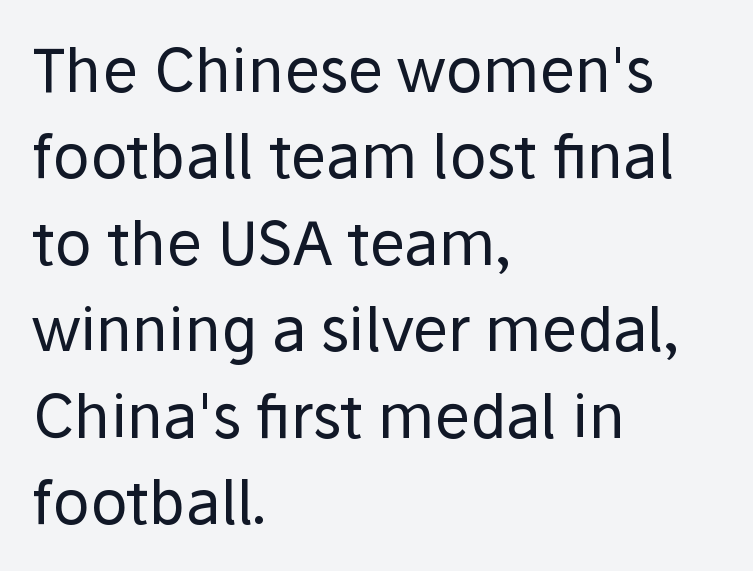
The passage shown is not bold in any degree. I'd call this a sans setting — the letters go barefoot. Notice how descenders clear the ascenders below comfortably — that's standard leading. Line starts are locked; line ends wander. The face used here is rendered with its standard letterfit.
